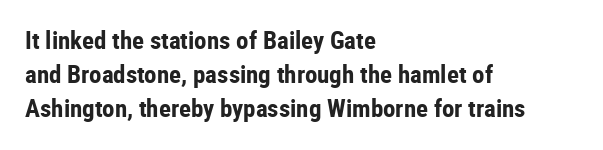
The lines in this sample share a left origin and differ only in where they stop. Summary of vertical rhythm: regular, with standard interline spacing. Italic: no, the glyphs are upright roman. The letterforms sit shoulder to shoulder at normal distance. Set as a true bold cut, around the 700 mark. The baseline area is clear.
